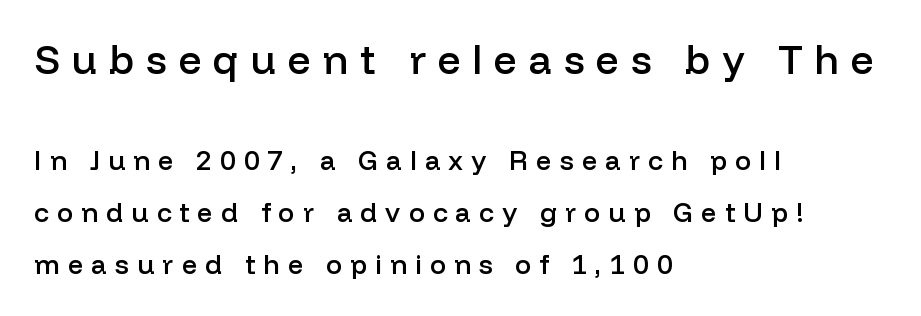
Q: Is the text bold? A: Semi-bold.
Q: Is the text italic (slanted)? A: No, it is upright.
Q: Is the typeface a serif or a sans-serif typeface? A: Sans-serif.
Q: Is the text underlined? A: No.
Q: How is the paragraph aligned? A: Left-aligned.
Q: Is the spacing between letters normal or unusually wide? A: Unusually wide.
Q: Is the spacing between lines tight, normal or loose? A: Loose.
Q: Which block of text is set in a larger size, the first (top) or the second (bottom)? A: The first (top) one.
Q: Width (condensed, normal, or wide)? A: Normal.
Q: Stroke contrast? A: Low.
Q: x-height? A: Medium.
Q: Monospaced? A: No.
